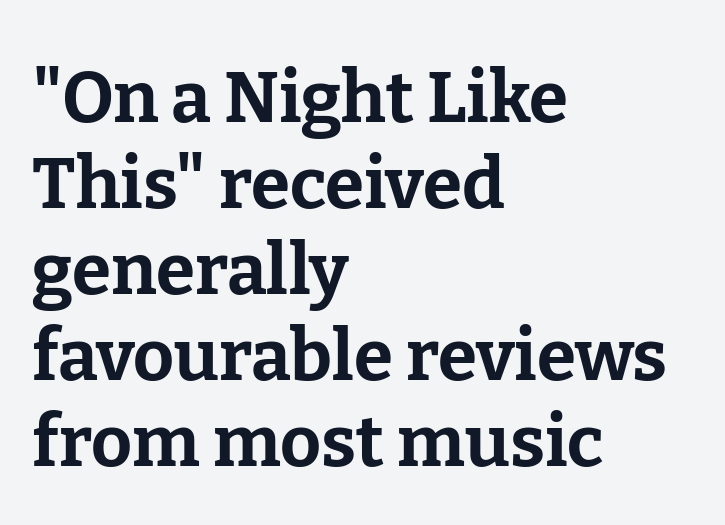
The image shows 71 px bold serif type, upright; set left-aligned, line spacing 1.21x, normal letter spacing, not underlined; low stroke contrast and a medium x-height.
